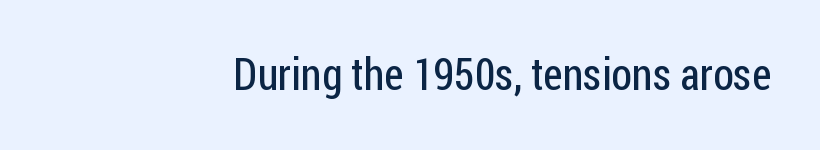
Typographically, this falls in the sans-serif category. The typography opts for an upright posture over an oblique one. On a weight scale, this lands at 450 or below. Line endings align vertically; line beginnings do not.
